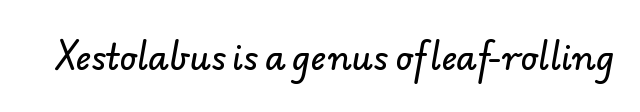
Each word holds together tightly as a unit, with standard inter-letter gaps. Type style note: lacks serifs. Descenders are the only things crossing below the line. Each letter keeps its own natural width here, so spacing adapts to shape.
